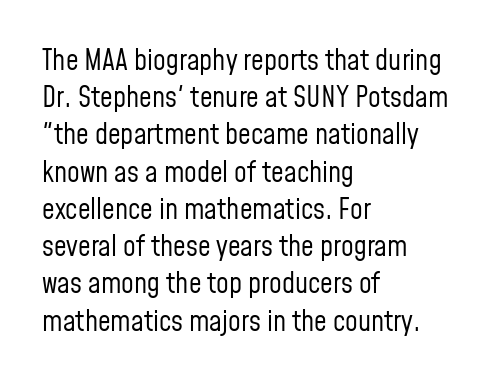
The image shows 28 px regular-weight, condensed sans-serif type, upright; set left-aligned, normal line spacing (1.33x), normal letter spacing, not underlined; low stroke contrast and a medium x-height.
